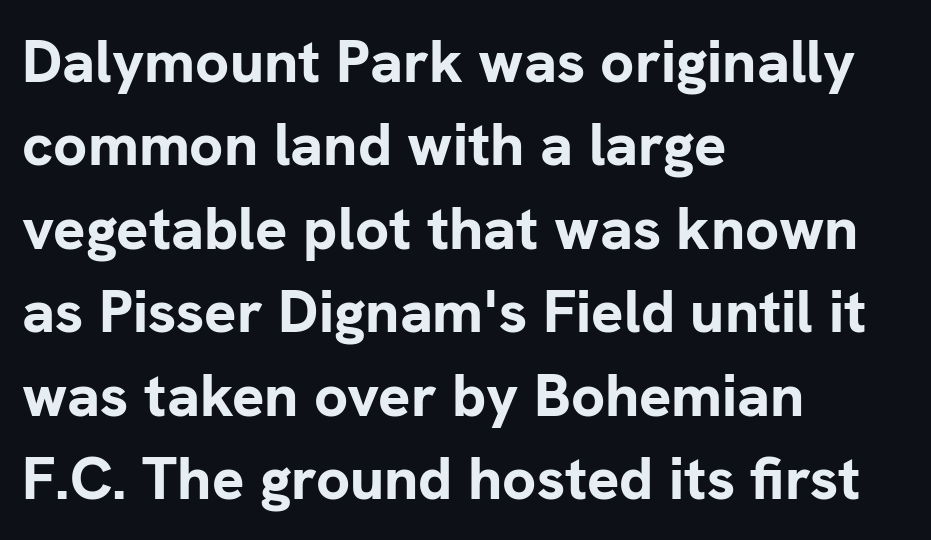
{"serif": "no", "italic": "no", "bold": "yes", "weight": "bold", "width": "normal", "stroke_contrast": "low", "x_height": "medium", "monospaced": "no", "underline": "no", "align": "left", "line_spacing": "normal", "line_spacing_ratio": 1.39, "letter_spacing": "normal", "letter_spacing_em": 0.0, "glyph_px": 60}
